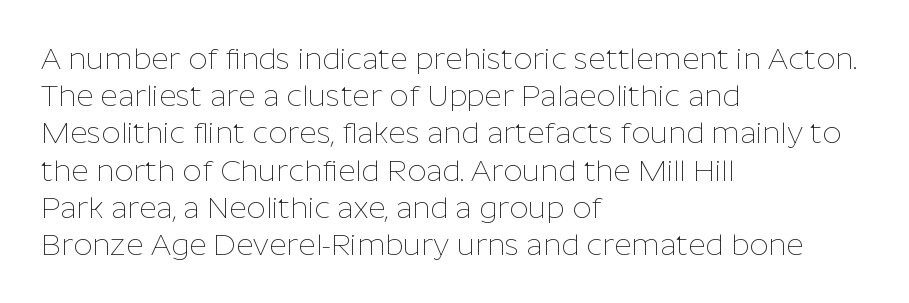
Q: Is the text bold? A: No.
Q: Is the text italic (slanted)? A: No, it is upright.
Q: Is the typeface a serif or a sans-serif typeface? A: Sans-serif.
Q: Is the text underlined? A: No.
Q: How is the paragraph aligned? A: Left-aligned.
Q: Is the spacing between letters normal or unusually wide? A: Normal.
Q: Width (condensed, normal, or wide)? A: Normal.
Q: Stroke contrast? A: Low.
Q: x-height? A: Medium.
Q: Monospaced? A: No.
